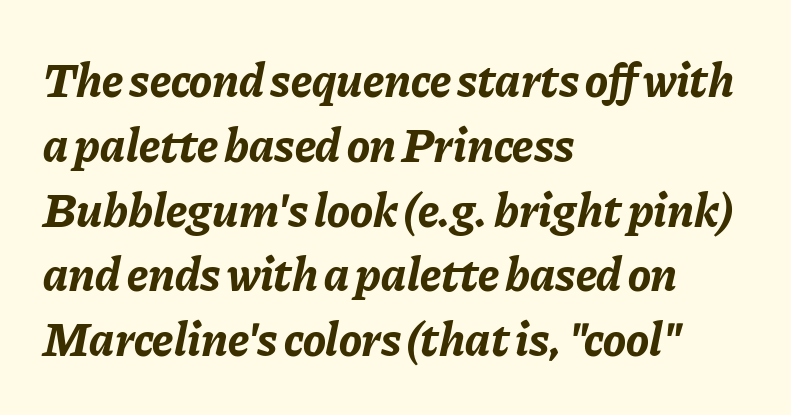
The image shows 48 px bold type, italic (leaning right); set left-aligned, normal line spacing (1.35x), normal letter spacing, not underlined; low stroke contrast and a medium x-height.
